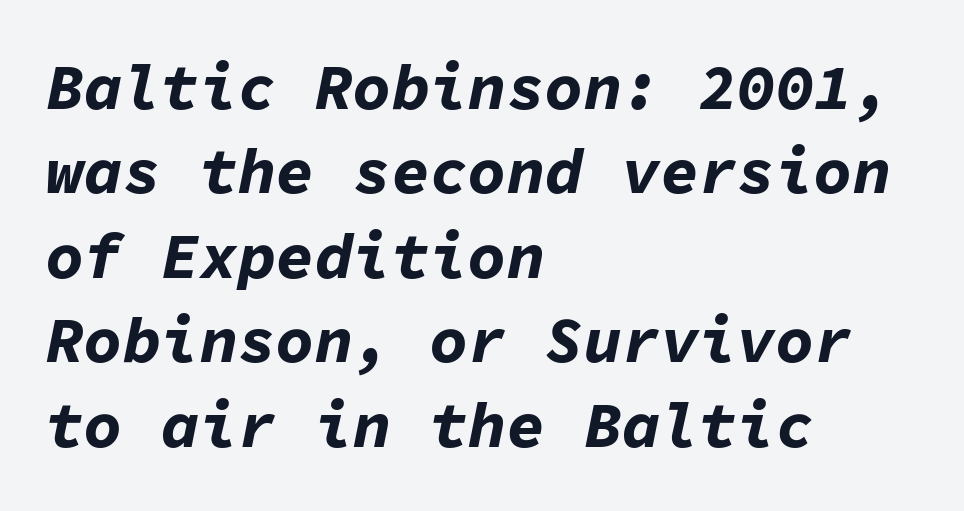
The image shows 64 px bold type, italic (leaning right), monospaced; set left-aligned, normal line spacing (1.32x), normal letter spacing, not underlined; low stroke contrast and a medium x-height.
